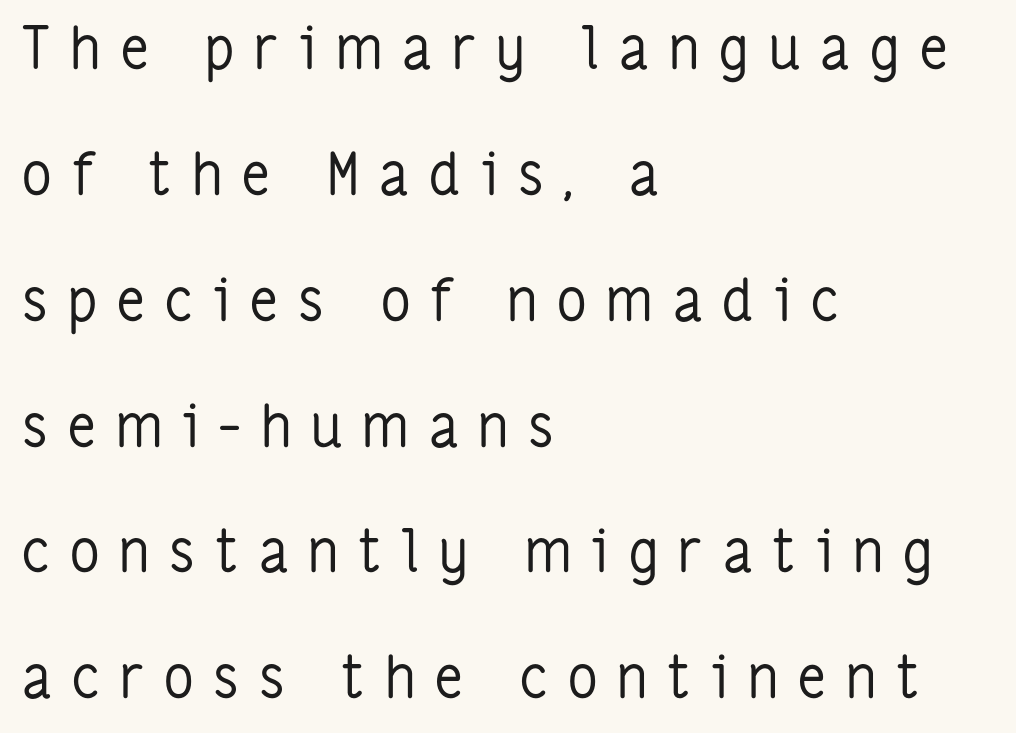
The image shows 58 px regular-weight, condensed sans-serif type, upright; set left-aligned, loose line spacing (2.17x), unusually wide letter spacing (+0.35 em), not underlined; low stroke contrast and a medium x-height.
